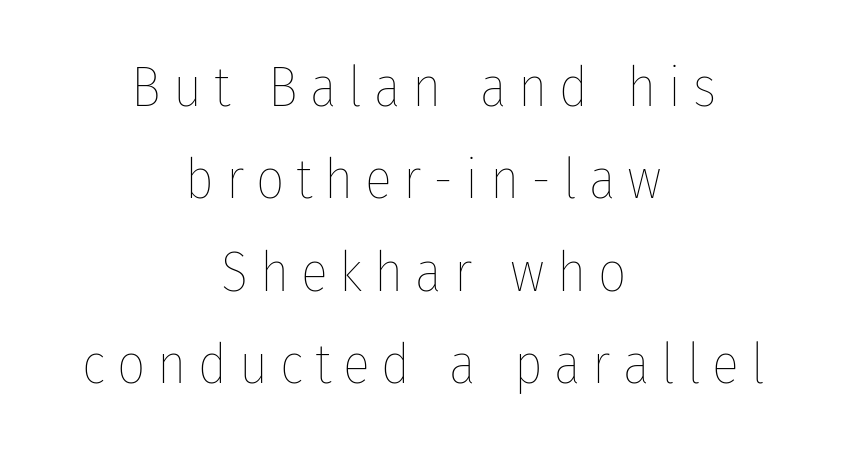
Each word looks stretched out because of the extra space between its letters. Is there any slant? The stems are plumb. Heaviness? Minimal to ordinary, like unemphasized prose. Spacing verdict: proportional, widths tailored to each character. The lines sit at an ordinary, default distance from one another.
